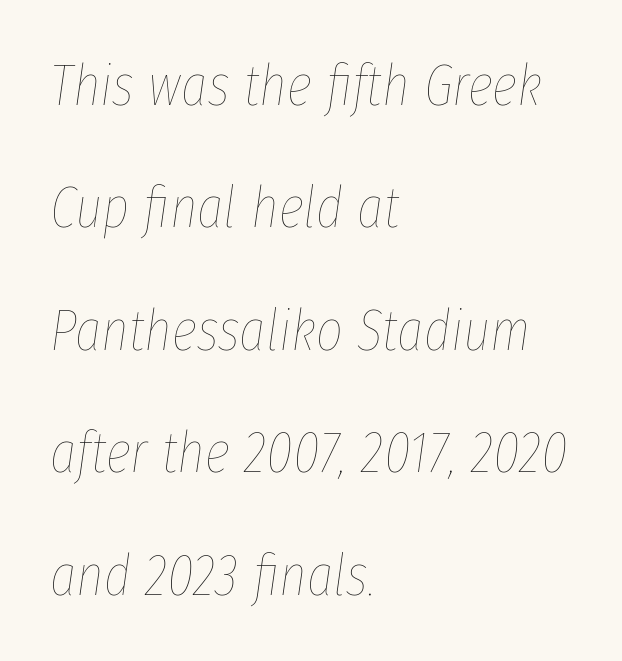
The image shows 58 px thin, condensed type, italic (leaning right); set left-aligned, loose line spacing (2.11x), normal letter spacing, not underlined; low stroke contrast and a medium x-height.
